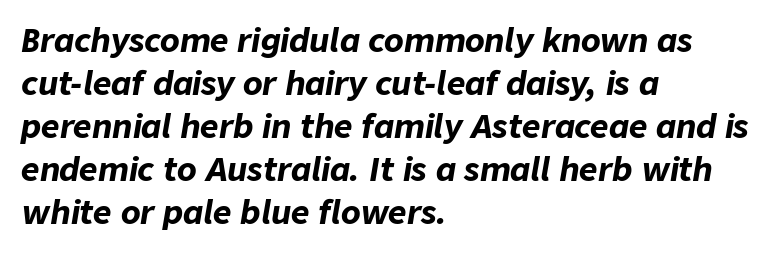
The image shows 32 px bold type, italic (leaning right); set left-aligned, normal line spacing (1.34x), normal letter spacing, not underlined; low stroke contrast and a medium x-height.
